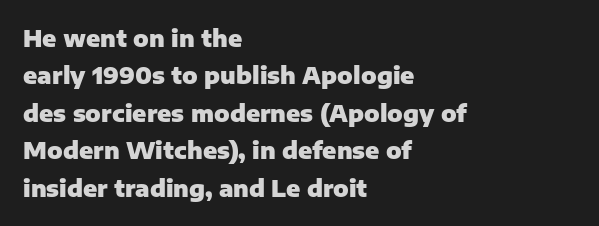
Q: Is the text bold? A: Yes.
Q: Is the text italic (slanted)? A: No, it is upright.
Q: Is the text underlined? A: No.
Q: How is the paragraph aligned? A: Left-aligned.
Q: Is the spacing between letters normal or unusually wide? A: Normal.
Q: Is the spacing between lines tight, normal or loose? A: Normal.
